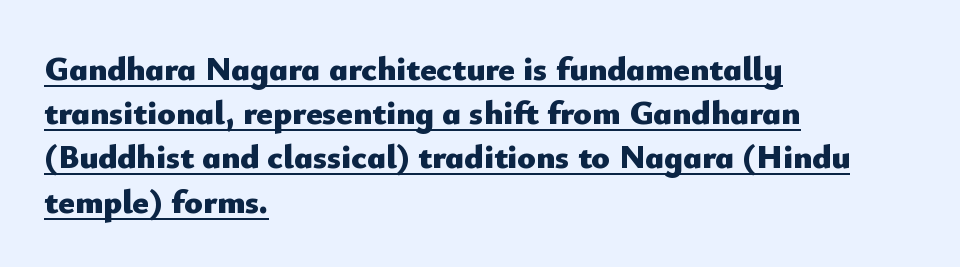
The image shows 34 px heavy sans-serif type, upright; set left-aligned, normal line spacing (1.3x), normal letter spacing, underlined; low stroke contrast and a small x-height.
